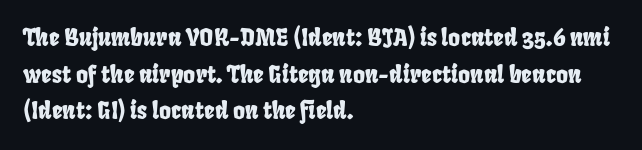
{"underline": "no", "align": "left", "line_spacing": "normal", "line_spacing_ratio": 1.59, "letter_spacing": "normal", "letter_spacing_em": 0.0, "glyph_px": 23}
